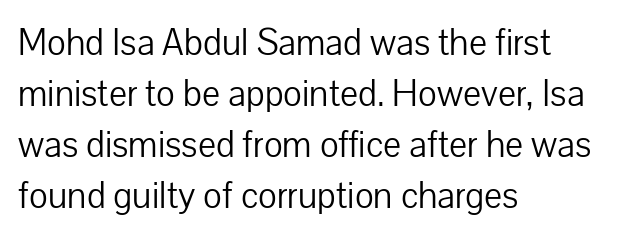
Q: Is the text bold? A: No.
Q: Is the text italic (slanted)? A: No, it is upright.
Q: Is the typeface a serif or a sans-serif typeface? A: Sans-serif.
Q: Is the text underlined? A: No.
Q: How is the paragraph aligned? A: Left-aligned.
Q: Is the spacing between letters normal or unusually wide? A: Normal.
Q: Is the spacing between lines tight, normal or loose? A: Normal.
Q: Width (condensed, normal, or wide)? A: Normal.
Q: Stroke contrast? A: Low.
Q: x-height? A: Medium.
Q: Monospaced? A: No.
